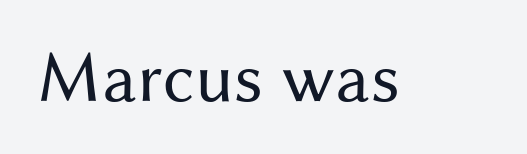
The image shows 73 px regular-weight sans-serif type, upright; set normal letter spacing, not underlined; medium stroke contrast and a medium x-height.
